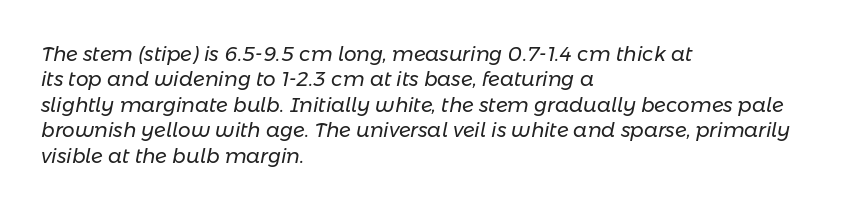
Leading matches the norm, producing a regular column. Observe the ordinary spacing: letters are neighbours, not strangers. A quiet, ordinary-to-light weight characterises the typeface. Reading down the block, your eye returns to a fixed left position each line. Rule under the text: the space is simply empty. Looking at the ascenders, they clearly lean.
